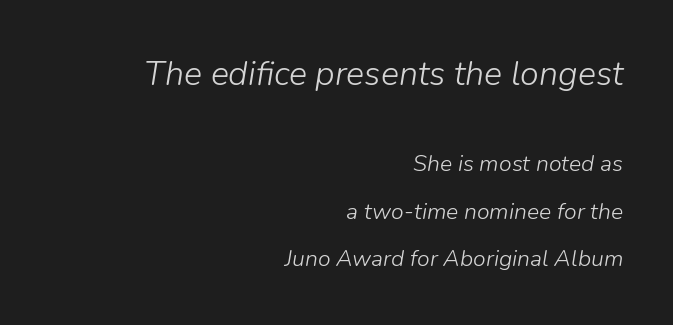
Horizontal bands of white between lines are thick stripes. Spacing verdict: proportional, widths tailored to each character. Descenders are the only things crossing below the line. Is the type slanted? Yes — the strokes lean at a clear angle. A light-to-regular cut is what we see here. Nobody touched the tracking dial on this one.
